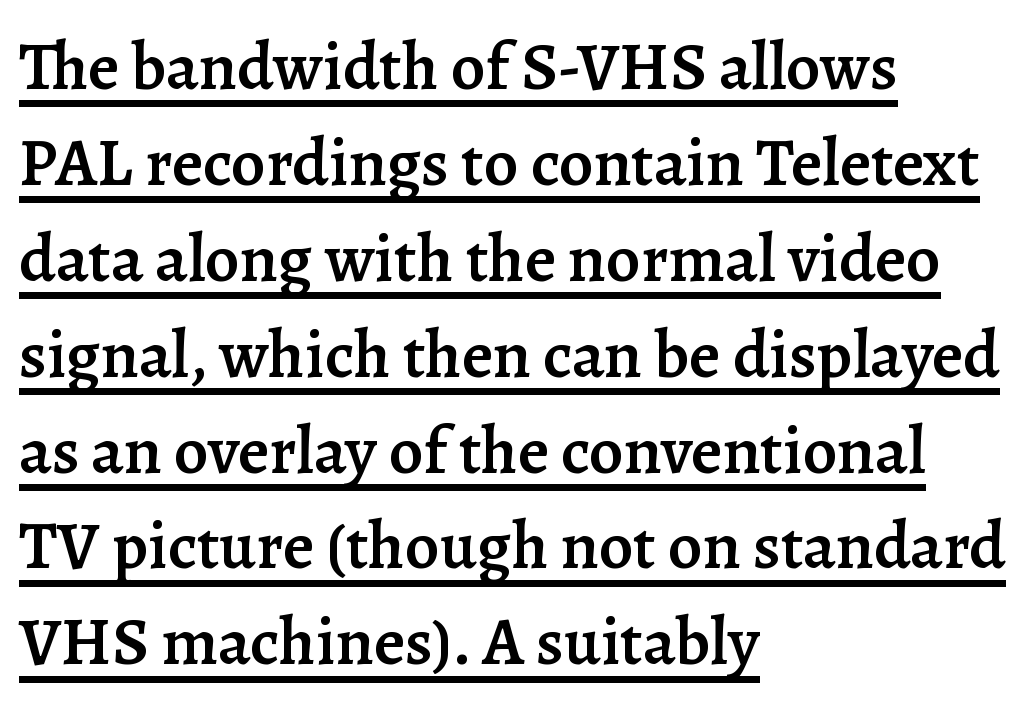
{"serif": "yes", "italic": "no", "bold": "semi", "weight": "semibold", "width": "normal", "stroke_contrast": "low", "x_height": "medium", "monospaced": "no", "underline": "yes", "align": "left", "line_spacing": "normal", "line_spacing_ratio": 1.41, "letter_spacing": "normal", "letter_spacing_em": 0.0, "glyph_px": 68}
